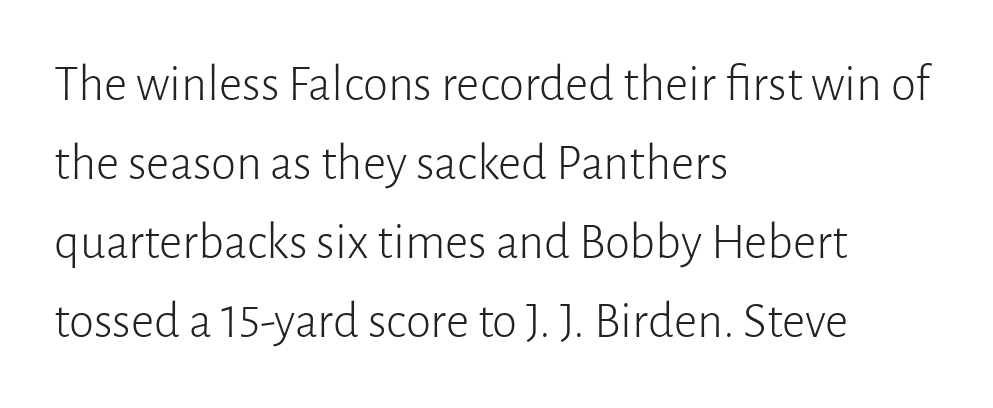
The image shows 51 px light sans-serif type, upright; set left-aligned, normal line spacing (1.55x), normal letter spacing, not underlined; low stroke contrast and a medium x-height.
